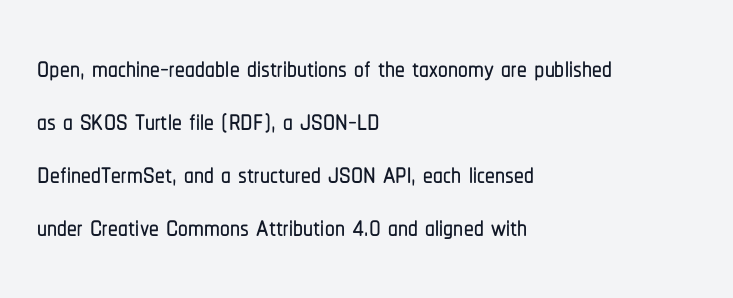
{"serif": "no", "italic": "no", "width": "condensed", "stroke_contrast": "low", "x_height": "medium", "monospaced": "no", "underline": "no", "align": "left", "line_spacing": "normal", "line_spacing_ratio": 1.36, "letter_spacing": "normal", "letter_spacing_em": 0.0, "glyph_px": 39}
